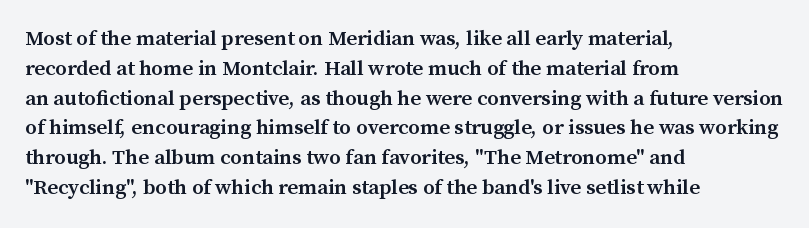
{"italic": "no", "bold": "semi", "underline": "no", "align": "left", "line_spacing": "normal", "line_spacing_ratio": 1.42, "letter_spacing": "normal", "letter_spacing_em": 0.0, "glyph_px": 21}
